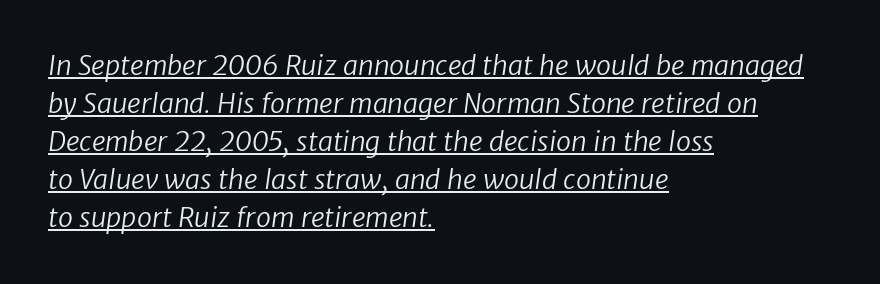
The image shows 27 px text type; set left-aligned, normal line spacing (1.41x), normal letter spacing, underlined.
